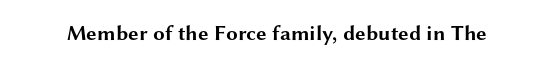
The image shows 21 px bold type, upright; set normal letter spacing, not underlined.
